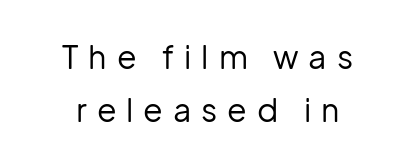
Q: Is the text bold? A: No.
Q: Is the text italic (slanted)? A: No, it is upright.
Q: Is the typeface a serif or a sans-serif typeface? A: Sans-serif.
Q: Is the text underlined? A: No.
Q: How is the paragraph aligned? A: Centered.
Q: Is the spacing between letters normal or unusually wide? A: Unusually wide.
Q: Is the spacing between lines tight, normal or loose? A: Normal.
Q: Width (condensed, normal, or wide)? A: Normal.
Q: Stroke contrast? A: Low.
Q: x-height? A: Medium.
Q: Monospaced? A: No.
